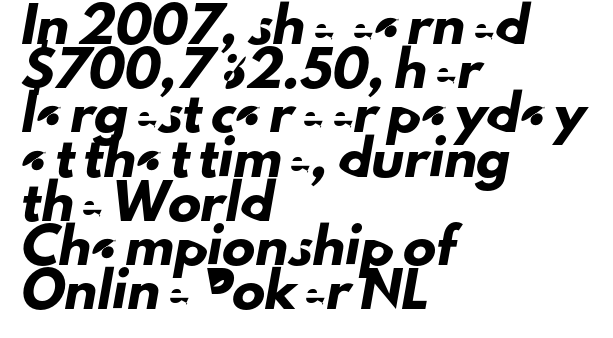
The image shows 33 px sans-serif type; set left-aligned, normal line spacing (1.34x), normal letter spacing, not underlined; low stroke contrast and a small x-height.
